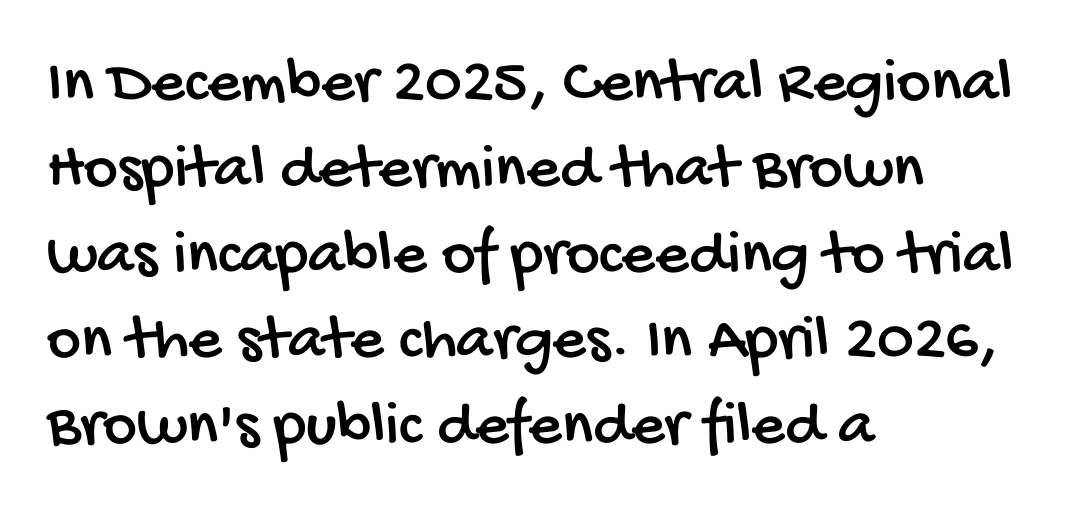
Line spacing here is normal. Compared with typical body copy, the letter spacing here is the same. Here the designer chose a conventional face with non-uniform glyph widths. No word sits above an underline. Leftover space on each line is placed entirely after the last word.
